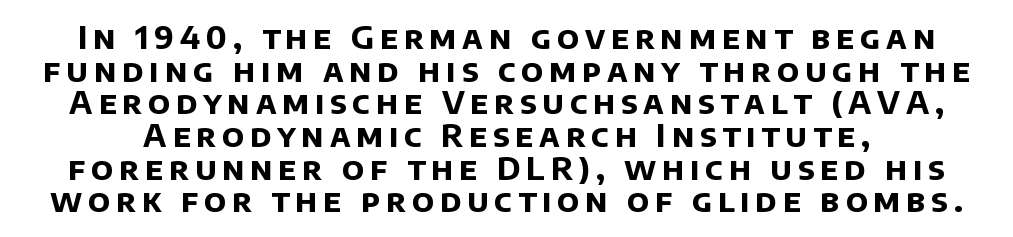
The words here are not underlined. Typographically, this falls in the sans-serif category. Is this a fixed-width face? No — the glyphs have proportional, varying widths. Very little white space separates one row of letters from the next.
